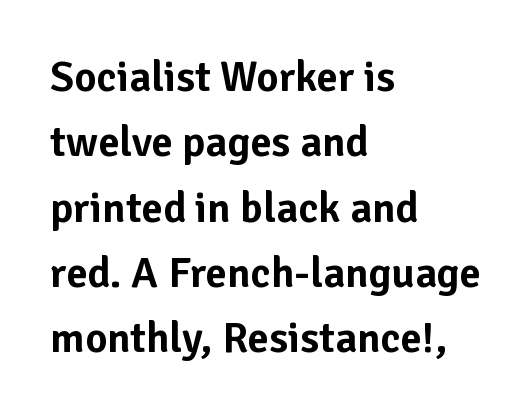
The zone under the glyphs is completely vacant. A typesetter would call this proportional, since set widths differ per character. These lines keep a tight, regular rhythm from letter to letter. Honestly, the row spacing looks completely unremarkable.
